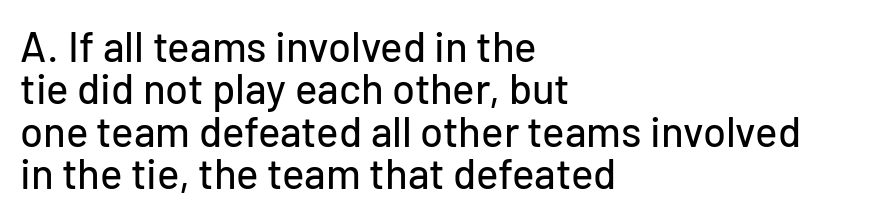
{"serif": "no", "italic": "no", "width": "normal", "stroke_contrast": "low", "x_height": "medium", "monospaced": "no", "underline": "no", "align": "left", "line_spacing": "tight", "line_spacing_ratio": 1.01, "letter_spacing": "normal", "letter_spacing_em": 0.0, "glyph_px": 42}
